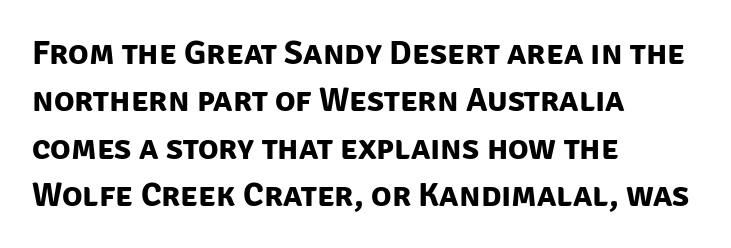
The image shows 34 px bold sans-serif type; set left-aligned, normal line spacing (1.39x), normal letter spacing, not underlined; low stroke contrast and a large x-height.
